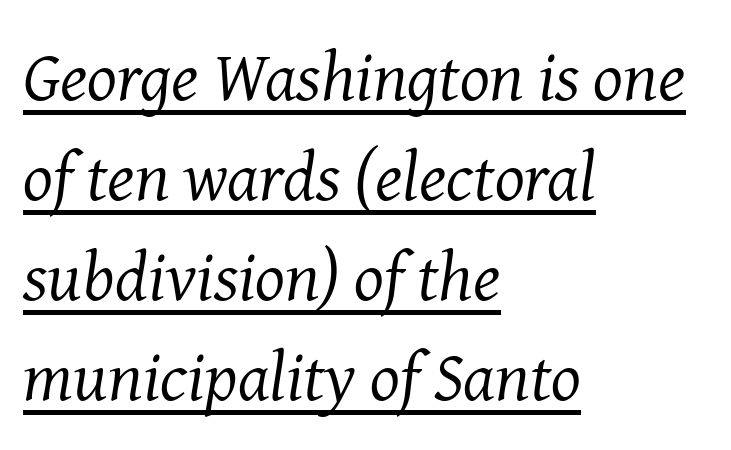
Q: Is the text bold? A: No.
Q: Is the text italic (slanted)? A: Yes, it leans right by about 8 degrees.
Q: Is the typeface a serif or a sans-serif typeface? A: Serif.
Q: Is the text underlined? A: Yes.
Q: How is the paragraph aligned? A: Left-aligned.
Q: Is the spacing between letters normal or unusually wide? A: Normal.
Q: Is the spacing between lines tight, normal or loose? A: Normal.
Q: Width (condensed, normal, or wide)? A: Normal.
Q: Stroke contrast? A: Medium.
Q: x-height? A: Medium.
Q: Monospaced? A: No.
